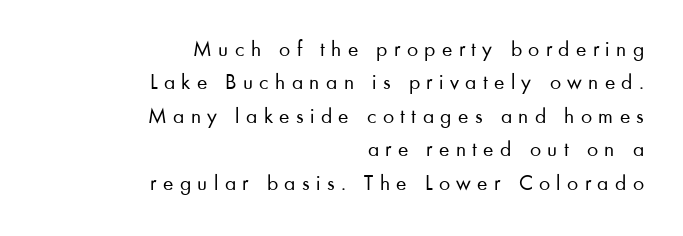
{"italic": "no", "bold": "no", "underline": "no", "align": "right", "line_spacing": "normal", "line_spacing_ratio": 1.52, "letter_spacing": "wide", "letter_spacing_em": 0.29, "glyph_px": 22}
